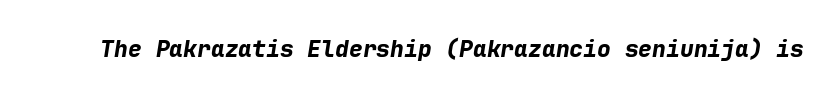
Set as a true bold cut, around the 700 mark. A typesetter would mark this as italic. Anything drawn beneath the words? Only blank space. Default kerning and tracking; the words read as compact shapes.
